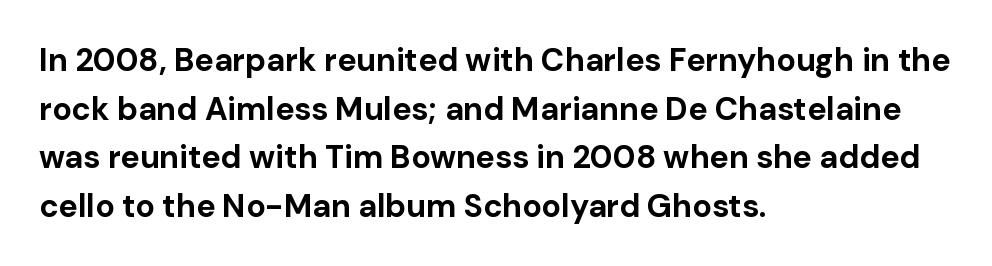
Tracking here is standard; glyphs follow each other at the usual distance. The setting favours the left margin, as ordinary paragraphs usually do. Unmarked baselines from the first word to the last. Posture: vertical. In terms of letterform style, serifs are entirely absent. Think of a printed novel: that variable character pitch is what you see here.
